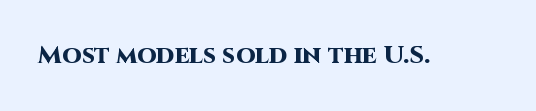
{"italic": "no", "bold": "yes", "underline": "no", "letter_spacing": "normal", "letter_spacing_em": 0.0, "glyph_px": 25}
